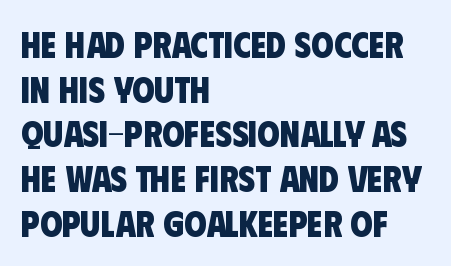
{"serif": "no", "bold": "yes", "weight": "heavy", "width": "condensed", "stroke_contrast": "low", "x_height": "large", "monospaced": "no", "underline": "no", "align": "left", "line_spacing_ratio": 1.24, "letter_spacing": "normal", "letter_spacing_em": 0.0, "glyph_px": 36}
